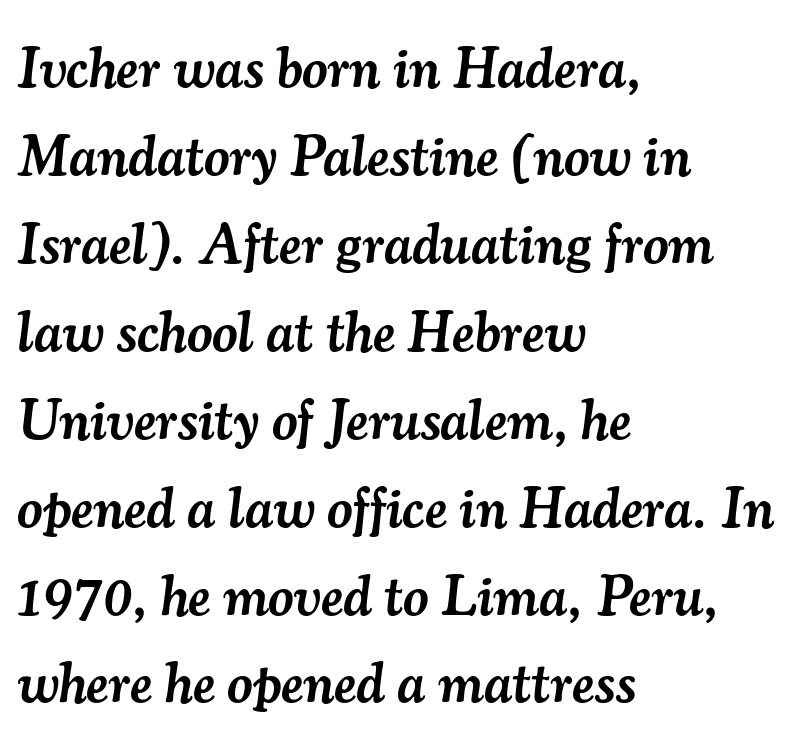
The font is running at a semibold setting, under full bold. Alignment: flush left. Horizontal bands of white between lines are of average thickness. Typographically, this falls in the serif category. Character widths vary here, with narrow letters taking less room than wide ones.
